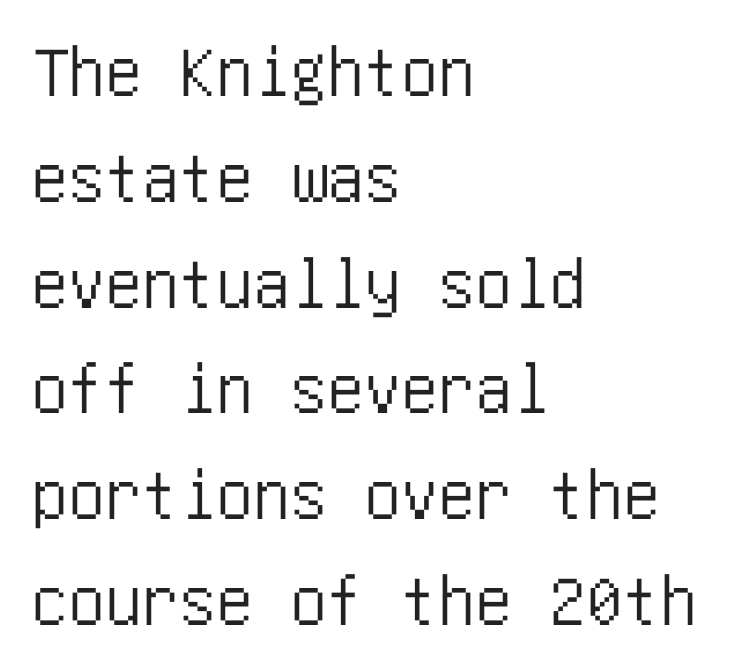
The line-height multiplier appears to be the usual default. Check under the words: just untouched page. Nothing unusual about the tracking: characters are spaced as the font intends. Compared with a centered layout, this one pins lines to the left instead. Characters remain perfectly vertical along every line.
